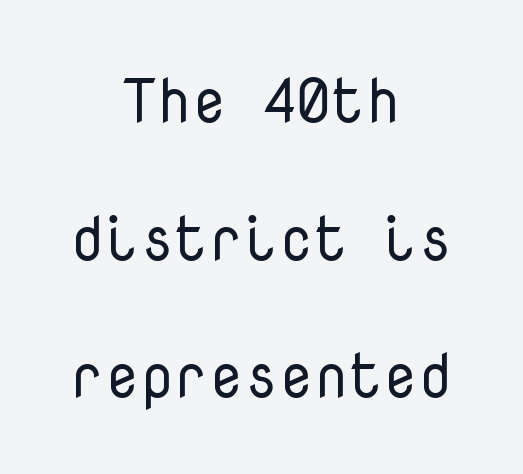
{"serif": "no", "italic": "no", "bold": "no", "weight": "regular", "width": "normal", "stroke_contrast": "low", "x_height": "medium", "monospaced": "yes", "underline": "no", "align": "center", "line_spacing": "loose", "line_spacing_ratio": 2.22, "letter_spacing": "normal", "letter_spacing_em": 0.0, "glyph_px": 62}
